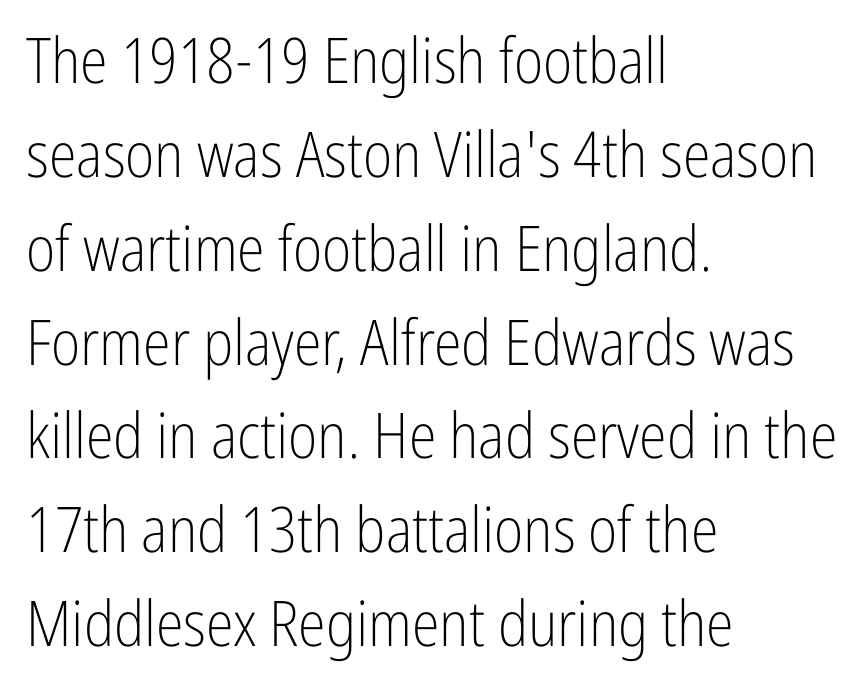
{"serif": "no", "italic": "no", "bold": "no", "weight": "light", "width": "condensed", "stroke_contrast": "low", "x_height": "medium", "monospaced": "no", "underline": "no", "align": "left", "line_spacing": "normal", "line_spacing_ratio": 1.49, "letter_spacing": "normal", "letter_spacing_em": 0.0, "glyph_px": 63}
